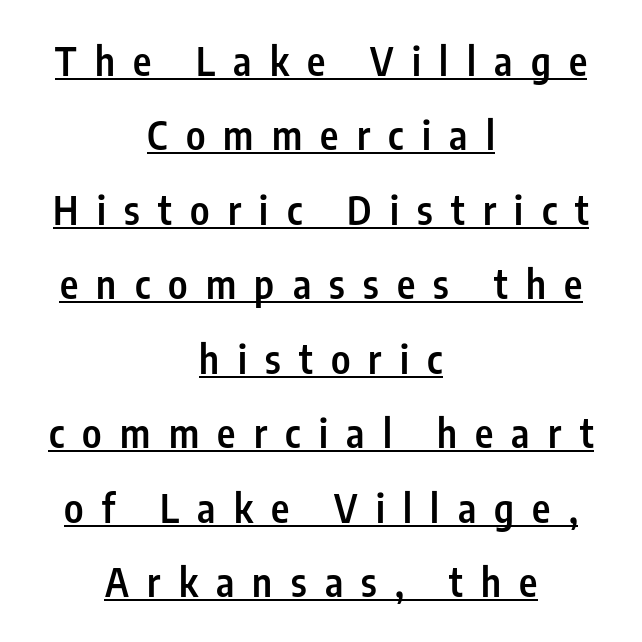
The image shows 39 px semibold, condensed sans-serif type, upright; set centered, loose line spacing (1.91x), unusually wide letter spacing (+0.47 em), underlined; low stroke contrast and a medium x-height.
